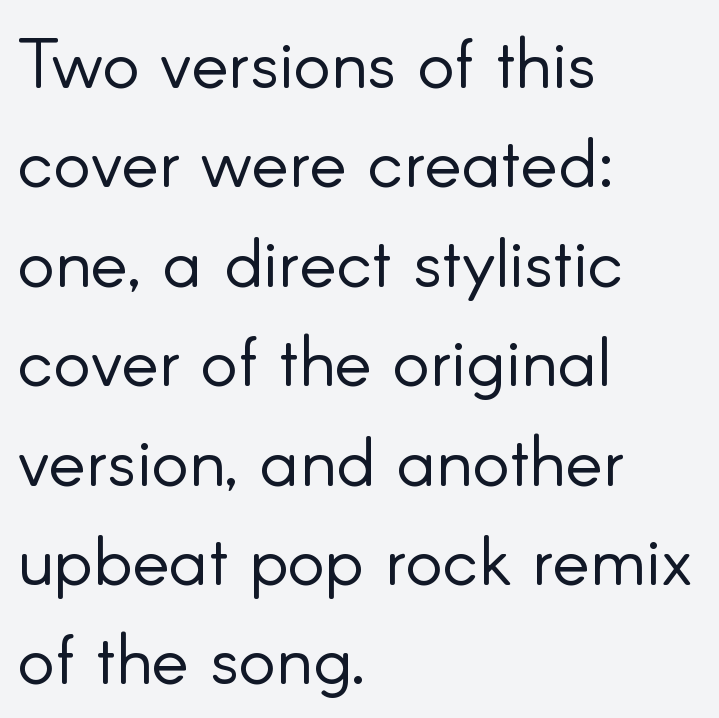
The image shows 70 px light sans-serif type, upright; set left-aligned, normal line spacing (1.42x), normal letter spacing, not underlined; low stroke contrast and a small x-height.
